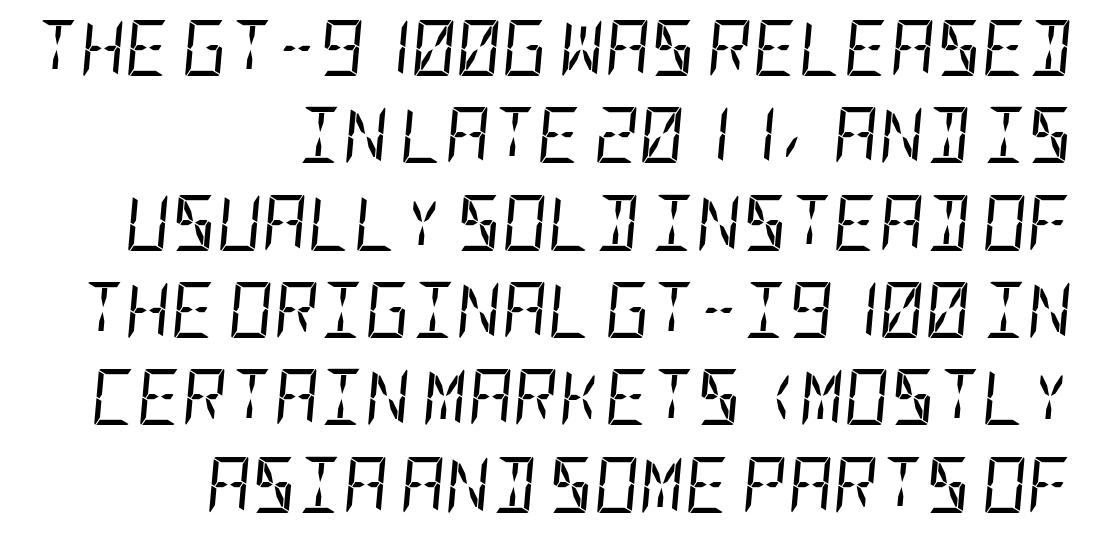
The image shows 56 px regular-weight, condensed type, italic (leaning right); set right-aligned, normal line spacing (1.56x), normal letter spacing, not underlined; low stroke contrast and a large x-height.
